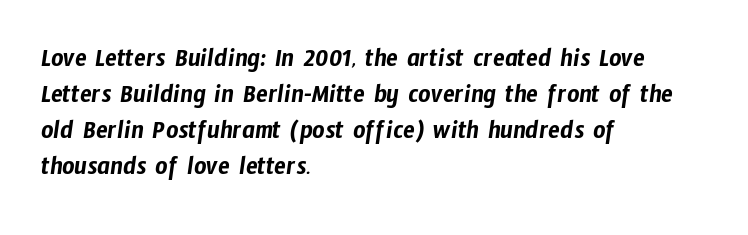
Nobody touched the tracking dial on this one. Which margin do the lines hug? The left one — the right edge is uneven. The passage shown is not underscored anywhere. Compared with typical paragraphs, the rows here are spaced about the same.
